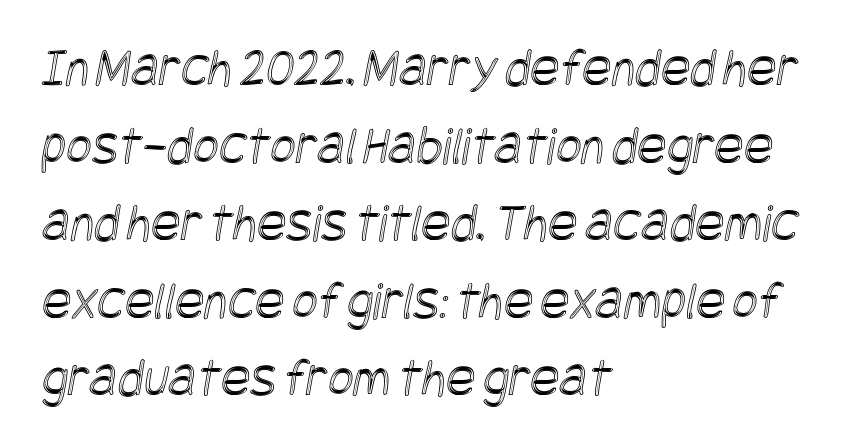
{"width": "condensed", "x_height": "large", "underline": "no", "align": "left", "line_spacing": "normal", "line_spacing_ratio": 1.41, "letter_spacing": "normal", "letter_spacing_em": 0.0, "glyph_px": 55}
